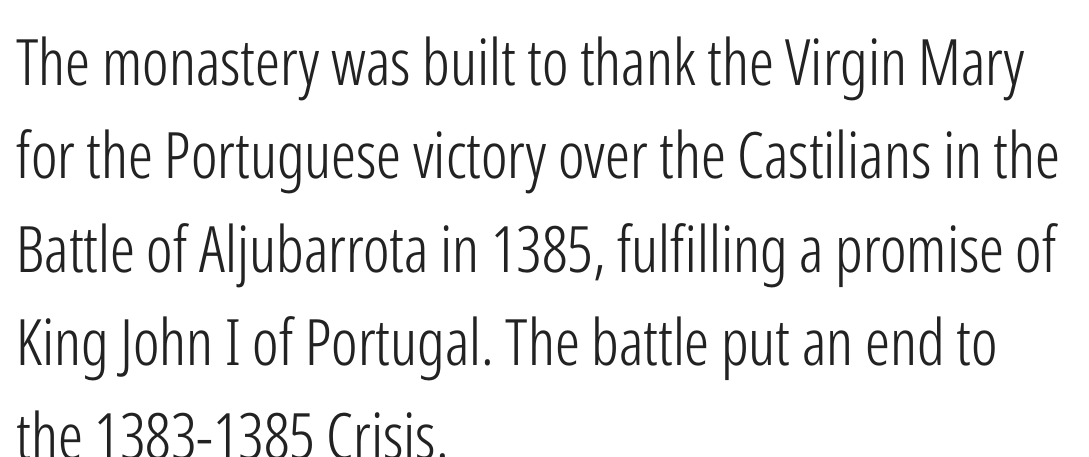
The type family on display is of the sans-serif kind. Typeset ragged right — the left edge is the straight one. These lines keep a tight, regular rhythm from letter to letter. The passage shown is typed in a proportional face where columns would drift. The gap between lines stays unmarked.
